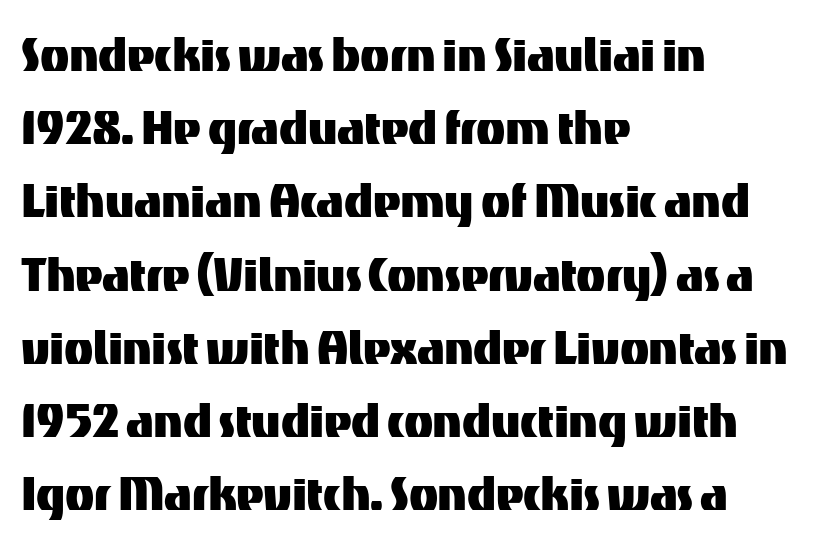
{"serif": "no", "italic": "no", "width": "normal", "stroke_contrast": "medium", "x_height": "medium", "monospaced": "no", "underline": "no", "align": "left", "line_spacing_ratio": 1.22, "letter_spacing": "normal", "letter_spacing_em": 0.0, "glyph_px": 60}
